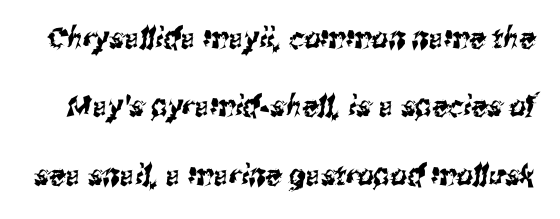
These lines are rendered in a variable-pitch font. One glance says open: line gaps are wider than usual. How are the letters spaced? Ordinarily, with no added tracking. Descender tails drop into unmarked territory. The characters display no serif detailing; their extremities are plain.
